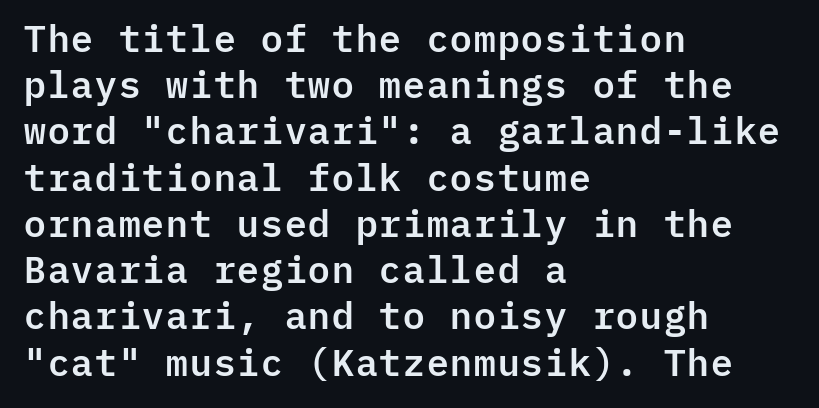
Q: Is the text italic (slanted)? A: No, it is upright.
Q: Is the typeface a serif or a sans-serif typeface? A: Sans-serif.
Q: Is the text underlined? A: No.
Q: How is the paragraph aligned? A: Left-aligned.
Q: Is the spacing between letters normal or unusually wide? A: Normal.
Q: Is the spacing between lines tight, normal or loose? A: Normal.
Q: Width (condensed, normal, or wide)? A: Normal.
Q: Stroke contrast? A: Low.
Q: x-height? A: Medium.
Q: Monospaced? A: Yes.
